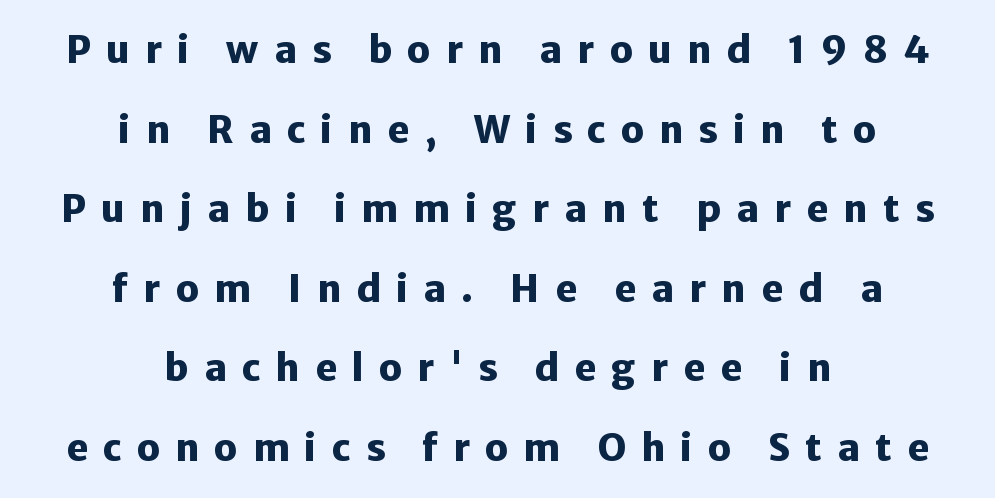
Q: Is the text bold? A: Yes.
Q: Is the text italic (slanted)? A: No, it is upright.
Q: Is the typeface a serif or a sans-serif typeface? A: Sans-serif.
Q: Is the text underlined? A: No.
Q: How is the paragraph aligned? A: Centered.
Q: Is the spacing between letters normal or unusually wide? A: Unusually wide.
Q: Is the spacing between lines tight, normal or loose? A: Loose.
Q: Width (condensed, normal, or wide)? A: Normal.
Q: Stroke contrast? A: Low.
Q: x-height? A: Medium.
Q: Monospaced? A: No.
